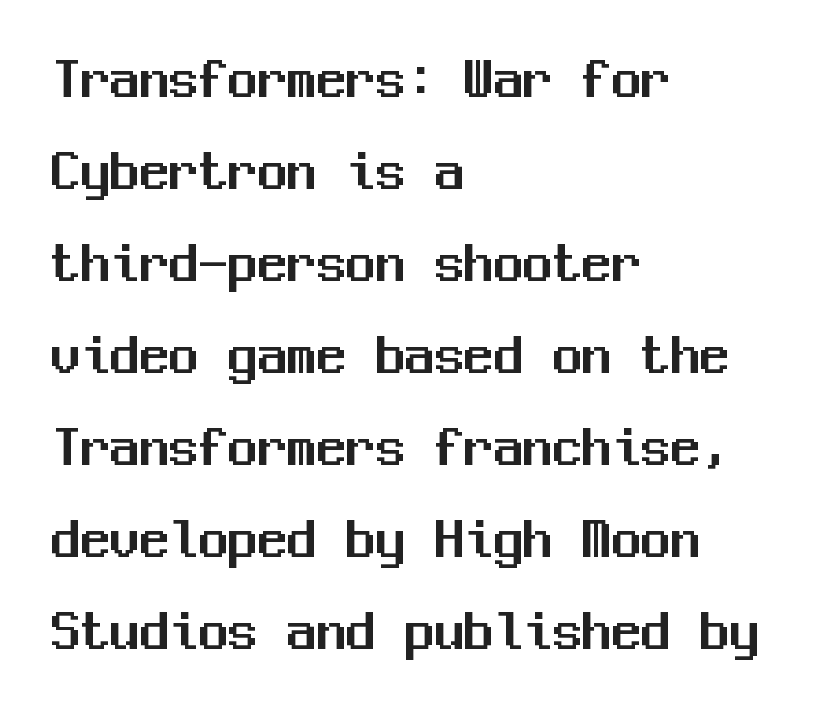
Q: Is the text italic (slanted)? A: No, it is upright.
Q: Is the typeface a serif or a sans-serif typeface? A: Sans-serif.
Q: Is the text underlined? A: No.
Q: How is the paragraph aligned? A: Left-aligned.
Q: Is the spacing between letters normal or unusually wide? A: Normal.
Q: Is the spacing between lines tight, normal or loose? A: Normal.
Q: Width (condensed, normal, or wide)? A: Normal.
Q: Stroke contrast? A: Medium.
Q: x-height? A: Medium.
Q: Monospaced? A: Yes.
